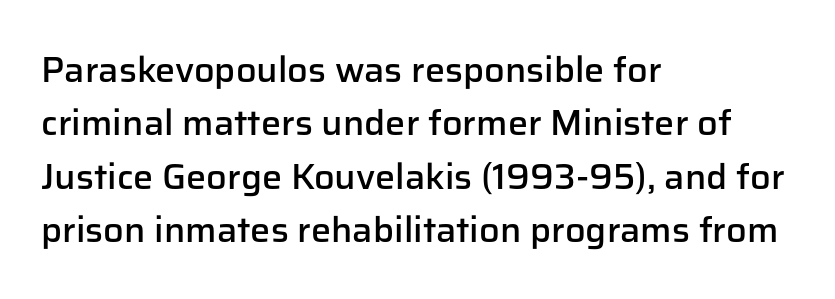
The image shows 36 px semibold sans-serif type, upright; set left-aligned, normal line spacing (1.48x), normal letter spacing, not underlined; low stroke contrast and a medium x-height.
